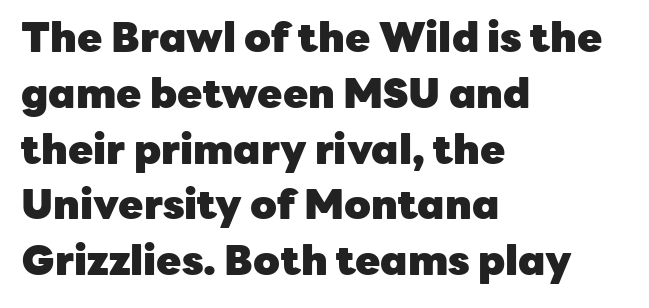
The designer went with a sans here, leaving each stem footless. Rule under the text: the space is simply empty. Short note: letters normally spaced. In CSS terms this would be text-align: left. You'd pick this weight for a headline — it's a proper bold.
